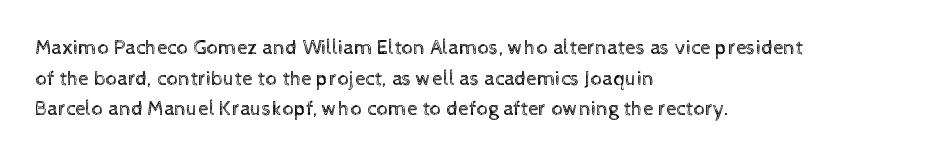
{"italic": "no", "bold": "no", "underline": "no", "align": "left", "line_spacing": "normal", "line_spacing_ratio": 1.46, "letter_spacing": "normal", "letter_spacing_em": 0.0, "glyph_px": 21}
